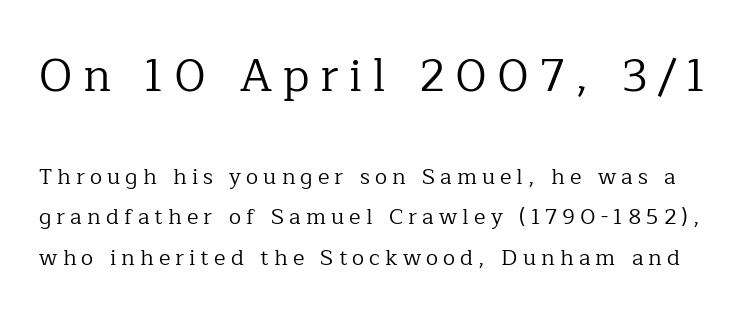
The image shows 45 px regular-weight serif type, upright; set line spacing 1.84x, unusually wide letter spacing (+0.23 em), not underlined; the first (top) block is 2.05x larger; low stroke contrast and a medium x-height.
